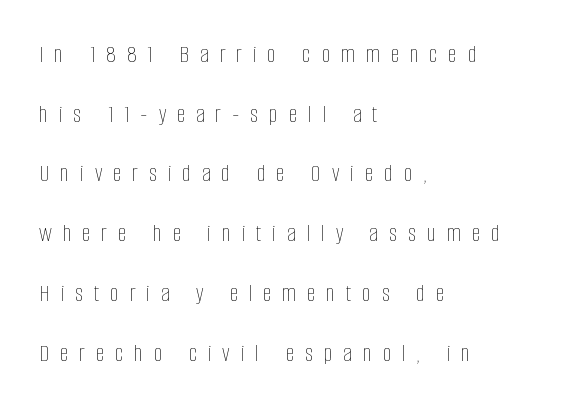
The image shows 25 px text type, upright; set left-aligned, loose line spacing (2.39x), unusually wide letter spacing (+0.43 em), not underlined.
